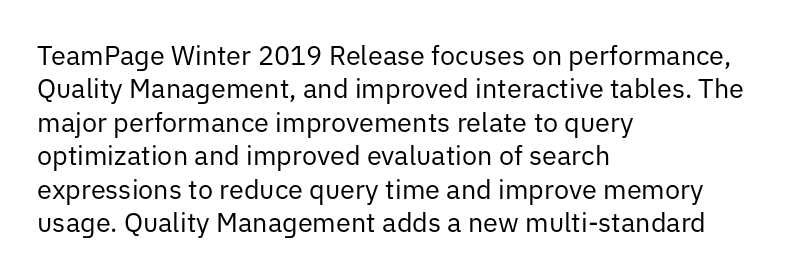
The image shows 27 px text type, upright; set left-aligned, line spacing 1.24x, normal letter spacing, not underlined.
